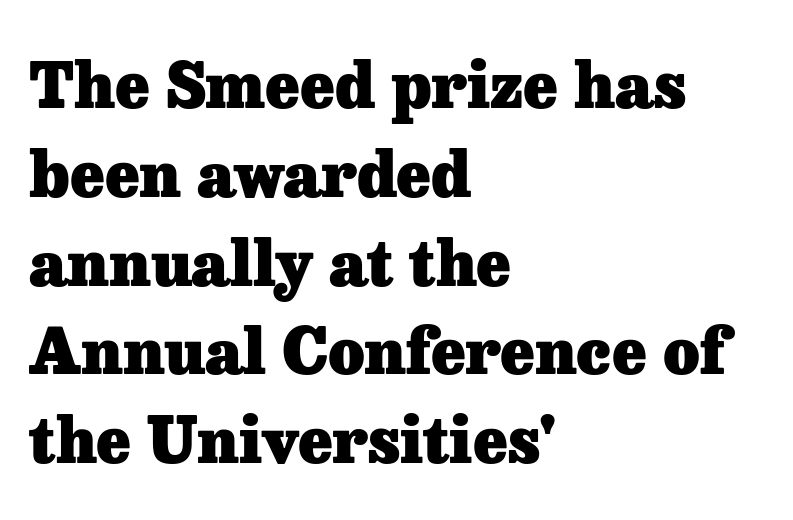
Honestly, there is no underline to notice here at all. Default kerning and tracking; the words read as compact shapes. Vertically, the passage feels balanced, rows spaced as you'd expect. Do the letters lean? They stand straight. Each glyph is drawn with heavy, bold strokes. Are there feet on the stems? There are — it's a serif.
